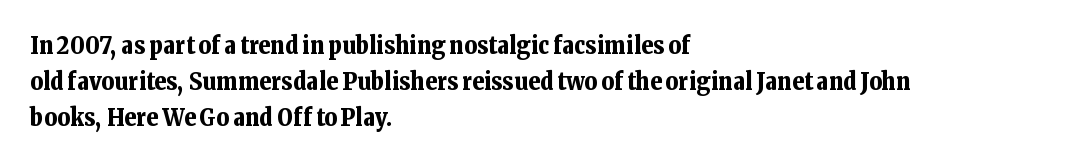
Q: Is the text bold? A: Yes.
Q: Is the text italic (slanted)? A: No, it is upright.
Q: Is the text underlined? A: No.
Q: How is the paragraph aligned? A: Left-aligned.
Q: Is the spacing between letters normal or unusually wide? A: Normal.
Q: Is the spacing between lines tight, normal or loose? A: Normal.
